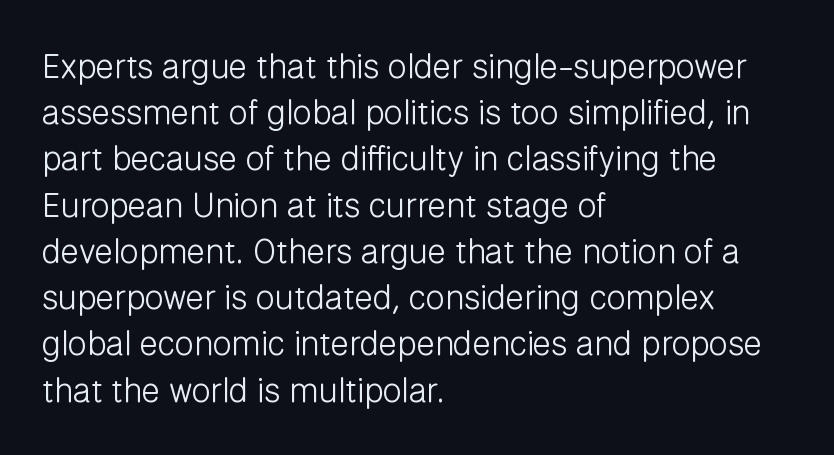
The image shows 34 px light sans-serif type, upright; set left-aligned, normal line spacing (1.36x), normal letter spacing, not underlined; low stroke contrast and a medium x-height.
